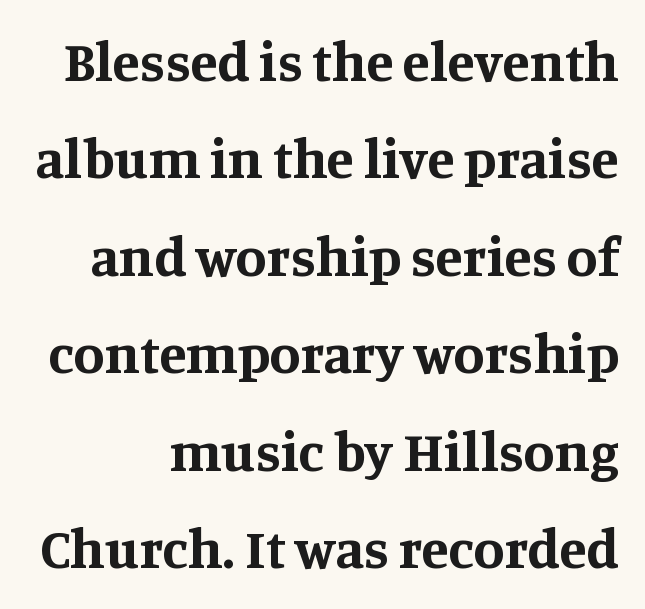
Font category for this specimen: serif. This rendering features lettering with no underline. The axis of the letterforms is exactly vertical. You could not count columns in this text — the font is proportionally spaced. The type is set solid horizontally, with unmodified tracking. This is heavy type, rendered in bold.
